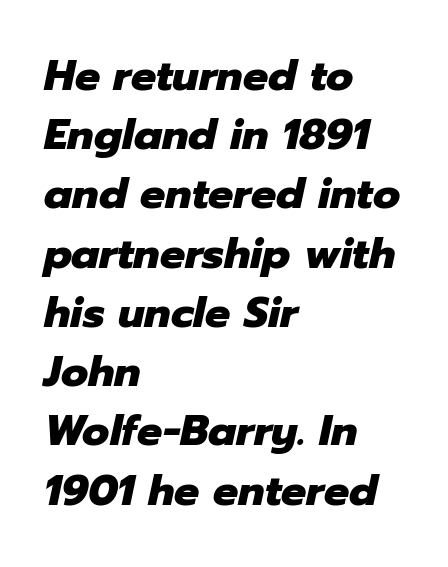
The image shows 42 px heavy type, italic (leaning right); set left-aligned, normal line spacing (1.41x), normal letter spacing, not underlined; low stroke contrast and a medium x-height.
